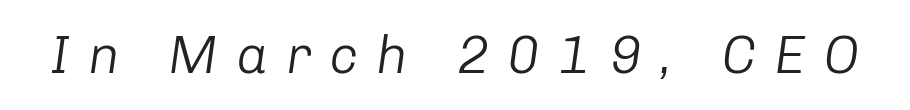
Q: Is the text bold? A: No.
Q: Is the text italic (slanted)? A: Yes, it leans right by about 8 degrees.
Q: Is the text underlined? A: No.
Q: Is the spacing between letters normal or unusually wide? A: Unusually wide.
Q: Width (condensed, normal, or wide)? A: Normal.
Q: Stroke contrast? A: Low.
Q: x-height? A: Medium.
Q: Monospaced? A: No.
